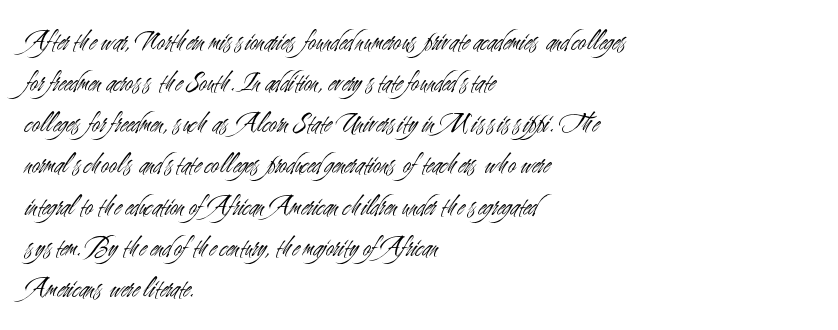
The image shows 28 px light, condensed sans-serif type; set left-aligned, normal line spacing (1.47x), normal letter spacing, not underlined; medium stroke contrast and a small x-height.
